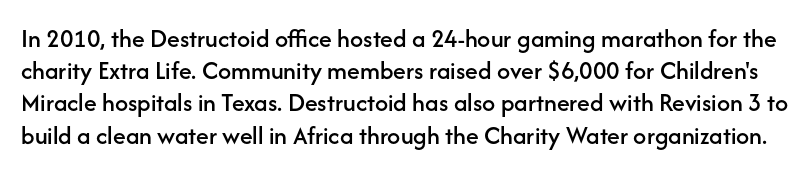
Q: Is the text italic (slanted)? A: No, it is upright.
Q: Is the text underlined? A: No.
Q: Is the spacing between letters normal or unusually wide? A: Normal.
